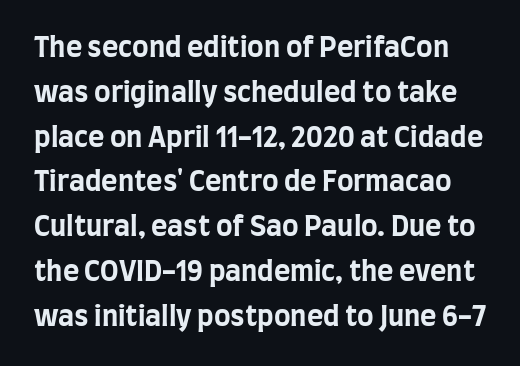
Q: Is the text bold? A: Yes.
Q: Is the text italic (slanted)? A: No, it is upright.
Q: Is the typeface a serif or a sans-serif typeface? A: Sans-serif.
Q: Is the text underlined? A: No.
Q: Is the spacing between letters normal or unusually wide? A: Normal.
Q: Is the spacing between lines tight, normal or loose? A: Normal.
Q: Width (condensed, normal, or wide)? A: Condensed.
Q: Stroke contrast? A: Low.
Q: x-height? A: Large.
Q: Monospaced? A: No.
